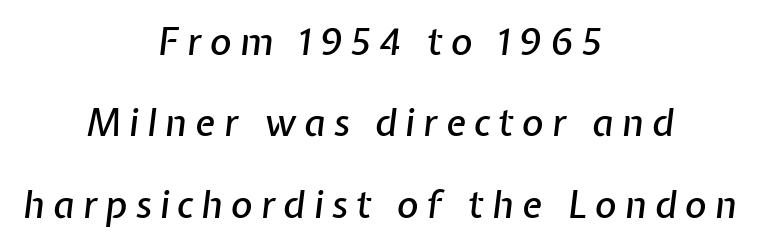
{"italic": "yes", "lean": "right", "slant_degrees": 7, "width": "normal", "stroke_contrast": "low", "x_height": "medium", "monospaced": "no", "underline": "no", "align": "center", "line_spacing": "loose", "line_spacing_ratio": 2.2, "letter_spacing": "wide", "letter_spacing_em": 0.22, "glyph_px": 37}
